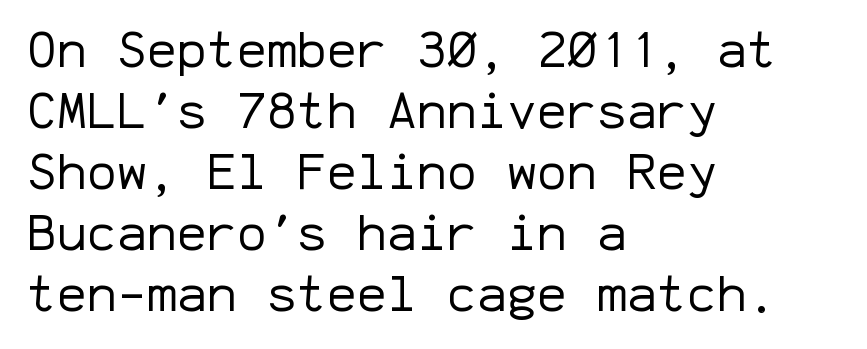
The image shows 50 px regular-weight sans-serif type, upright, monospaced; set left-aligned, line spacing 1.22x, normal letter spacing, not underlined; low stroke contrast and a medium x-height.
